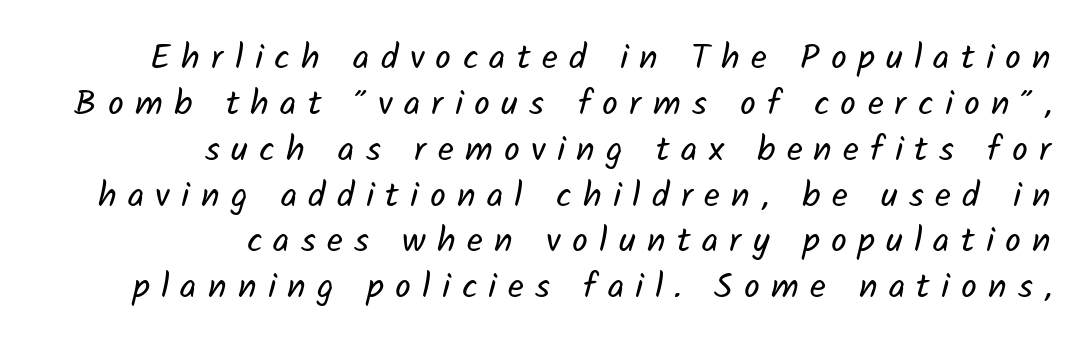
Has an underline been added? It has not. Observe the wide spacing: letters keep a clear distance from each other. Quick note: interline space is typical. Horizontal alignment here is rightward, an uncommon choice for prose. These lines are composed in type without serifs. Unbolded letterforms with no extra heft.
